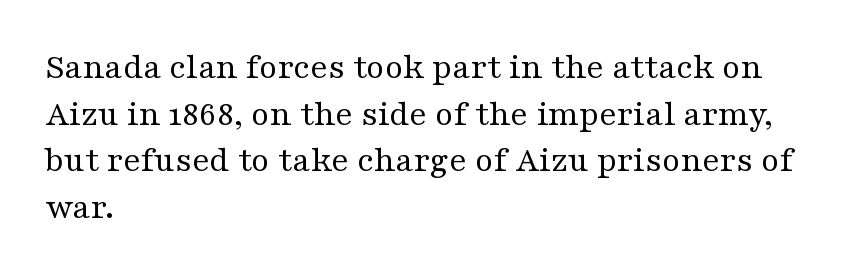
{"serif": "yes", "italic": "no", "bold": "no", "weight": "regular", "width": "wide", "stroke_contrast": "medium", "x_height": "medium", "monospaced": "no", "underline": "no", "align": "left", "line_spacing": "normal", "line_spacing_ratio": 1.26, "letter_spacing": "normal", "letter_spacing_em": 0.0, "glyph_px": 37}
